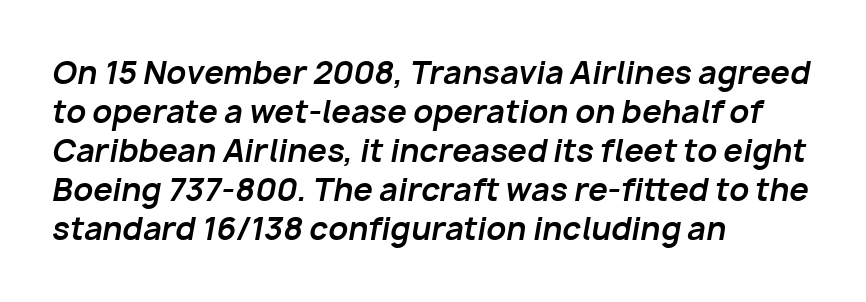
Q: Is the text bold? A: Yes.
Q: Is the text italic (slanted)? A: Yes, it leans right by about 10 degrees.
Q: Is the text underlined? A: No.
Q: How is the paragraph aligned? A: Left-aligned.
Q: Is the spacing between letters normal or unusually wide? A: Normal.
Q: Is the spacing between lines tight, normal or loose? A: Normal.
Q: Width (condensed, normal, or wide)? A: Normal.
Q: Stroke contrast? A: Low.
Q: x-height? A: Medium.
Q: Monospaced? A: No.
